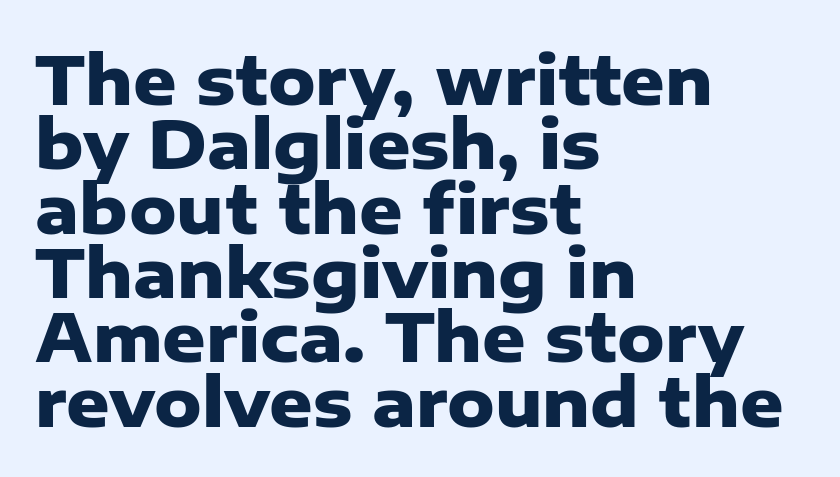
Note: no serifs on the glyphs. Letters rest on an invisible, unmarked baseline. The rendering uses a bold face; every stroke is thick and dark. Varying glyph widths throughout — classic text-font behaviour. A typesetter would mark this as roman, not italic. If you measured baseline to baseline, you'd find a short distance.
